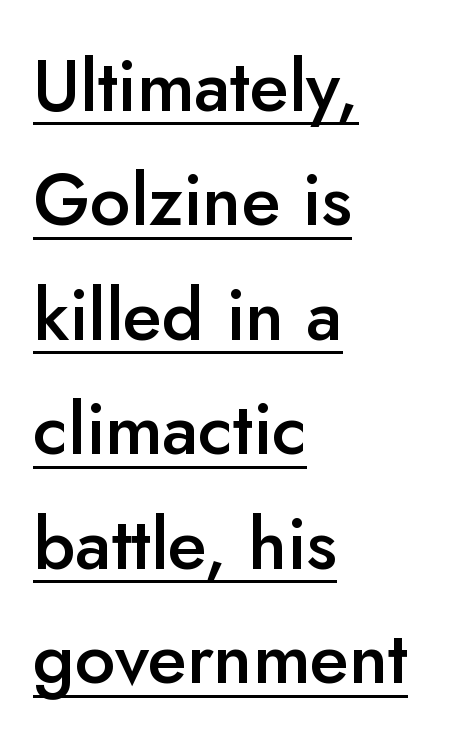
Q: Is the text bold? A: Semi-bold.
Q: Is the text italic (slanted)? A: No, it is upright.
Q: Is the typeface a serif or a sans-serif typeface? A: Sans-serif.
Q: Is the text underlined? A: Yes.
Q: How is the paragraph aligned? A: Left-aligned.
Q: Is the spacing between letters normal or unusually wide? A: Normal.
Q: Is the spacing between lines tight, normal or loose? A: Normal.
Q: Width (condensed, normal, or wide)? A: Normal.
Q: Stroke contrast? A: Low.
Q: x-height? A: Small.
Q: Monospaced? A: No.
